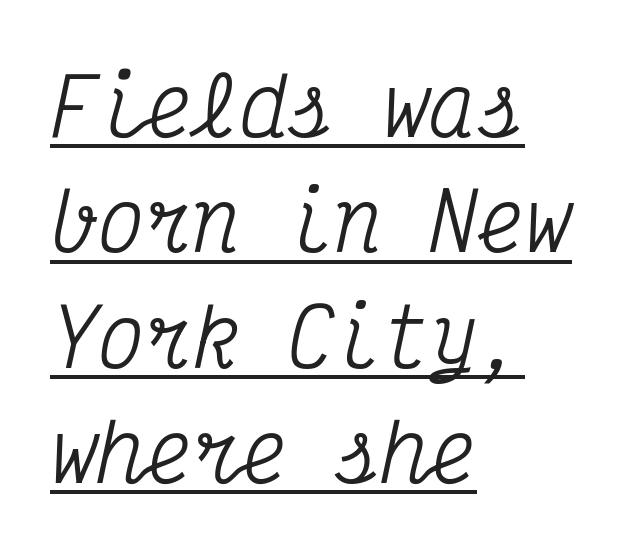
Q: Is the text italic (slanted)? A: Yes, it leans right by about 12 degrees.
Q: Is the typeface a serif or a sans-serif typeface? A: Serif.
Q: Is the text underlined? A: Yes.
Q: How is the paragraph aligned? A: Left-aligned.
Q: Is the spacing between letters normal or unusually wide? A: Normal.
Q: Is the spacing between lines tight, normal or loose? A: Normal.
Q: Width (condensed, normal, or wide)? A: Condensed.
Q: Stroke contrast? A: Medium.
Q: x-height? A: Medium.
Q: Monospaced? A: Yes.
